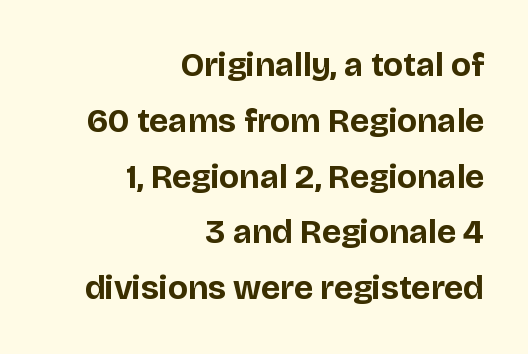
{"serif": "no", "italic": "no", "bold": "yes", "weight": "bold", "width": "normal", "stroke_contrast": "low", "x_height": "large", "monospaced": "no", "underline": "no", "align": "right", "line_spacing": "normal", "line_spacing_ratio": 1.64, "letter_spacing": "normal", "letter_spacing_em": 0.0, "glyph_px": 34}
